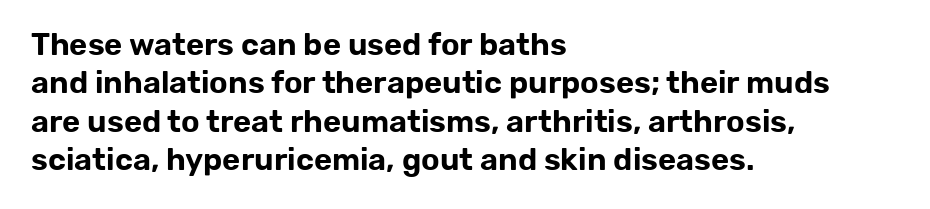
The image shows 31 px sans-serif type, upright; set left-aligned, line spacing 1.24x, normal letter spacing, not underlined; low stroke contrast and a medium x-height.
